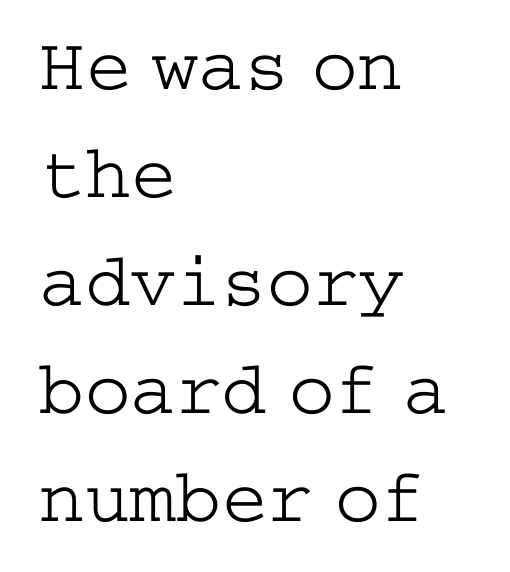
Q: Is the text bold? A: No.
Q: Is the text italic (slanted)? A: No, it is upright.
Q: Is the typeface a serif or a sans-serif typeface? A: Serif.
Q: Is the text underlined? A: No.
Q: How is the paragraph aligned? A: Left-aligned.
Q: Is the spacing between letters normal or unusually wide? A: Normal.
Q: Is the spacing between lines tight, normal or loose? A: Normal.
Q: Width (condensed, normal, or wide)? A: Wide.
Q: Stroke contrast? A: Low.
Q: x-height? A: Medium.
